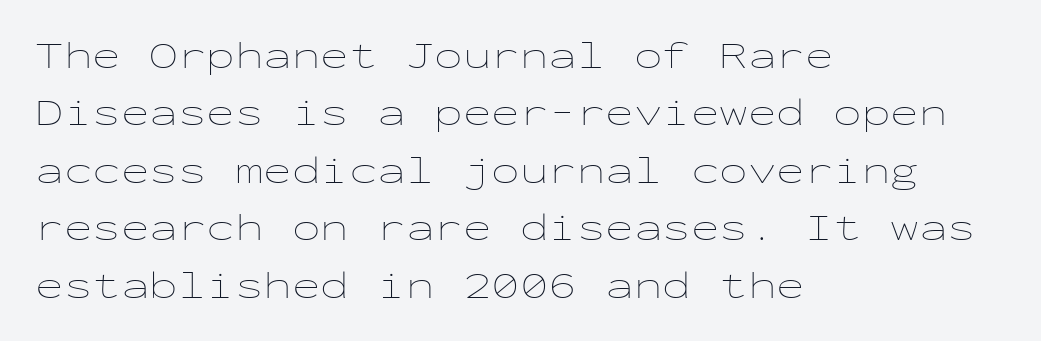
Q: Is the text bold? A: No.
Q: Is the text italic (slanted)? A: No, it is upright.
Q: Is the text underlined? A: No.
Q: How is the paragraph aligned? A: Left-aligned.
Q: Is the spacing between letters normal or unusually wide? A: Normal.
Q: Is the spacing between lines tight, normal or loose? A: Normal.
Q: Width (condensed, normal, or wide)? A: Wide.
Q: Stroke contrast? A: Low.
Q: x-height? A: Medium.
Q: Monospaced? A: Yes.
